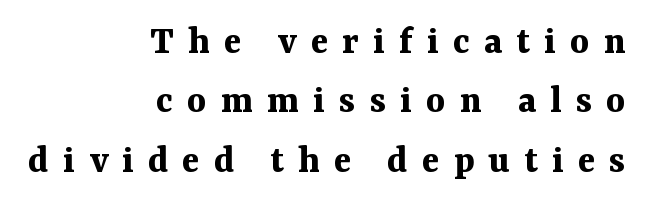
The image shows 41 px bold serif type, upright; set right-aligned, normal line spacing (1.45x), unusually wide letter spacing (+0.34 em), not underlined; medium stroke contrast and a medium x-height.
